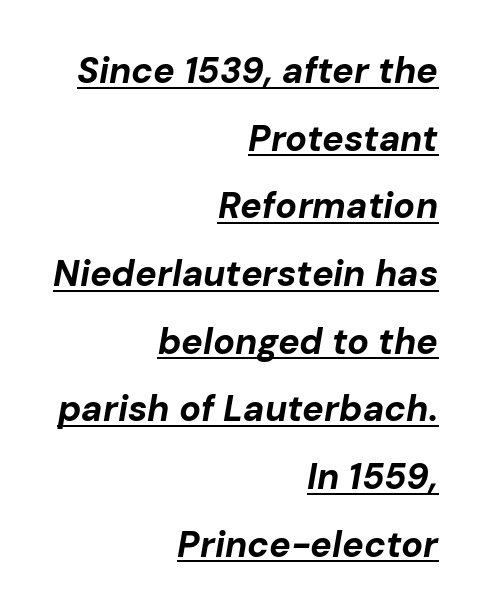
Is the block centered? No — it sits flush against the right margin. Each letter keeps its own natural width here, so spacing adapts to shape. What stands out about the letter spacing? Nothing — it is the standard amount. The font is running at its bold setting. Is there an underline? Yes — a line sits under the letters.
